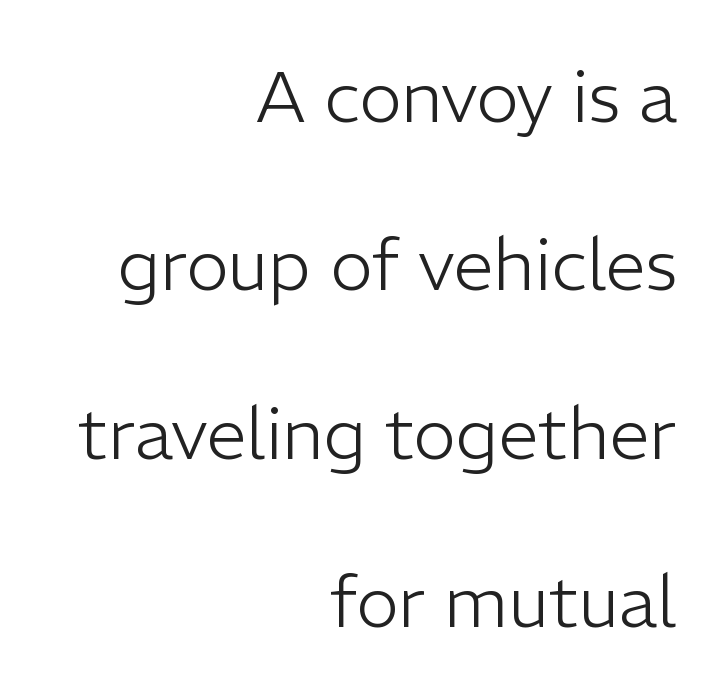
{"serif": "no", "italic": "no", "bold": "no", "weight": "light", "width": "normal", "stroke_contrast": "low", "x_height": "medium", "monospaced": "no", "underline": "no", "align": "right", "line_spacing": "loose", "line_spacing_ratio": 2.34, "letter_spacing": "normal", "letter_spacing_em": 0.0, "glyph_px": 72}
